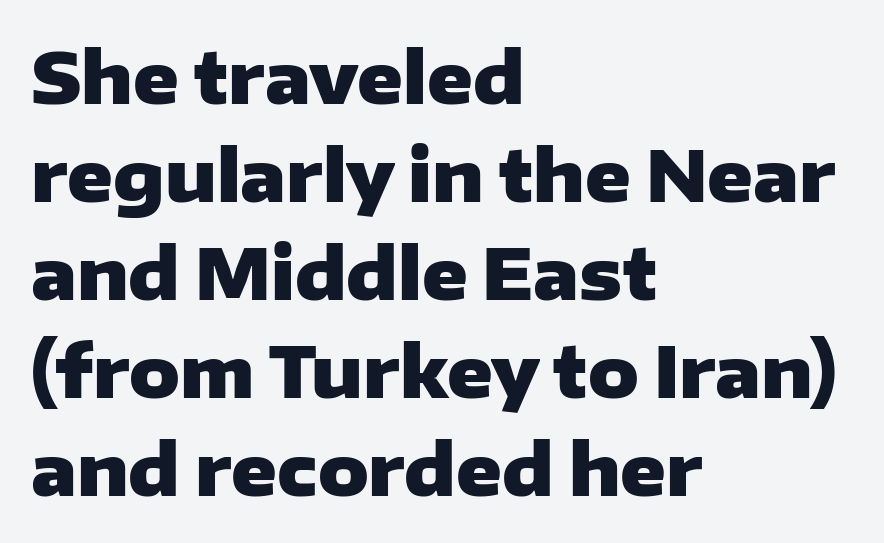
{"serif": "no", "italic": "no", "bold": "yes", "weight": "heavy", "width": "wide", "stroke_contrast": "low", "x_height": "medium", "monospaced": "no", "underline": "no", "align": "left", "line_spacing": "normal", "line_spacing_ratio": 1.4, "letter_spacing": "normal", "letter_spacing_em": 0.0, "glyph_px": 70}
